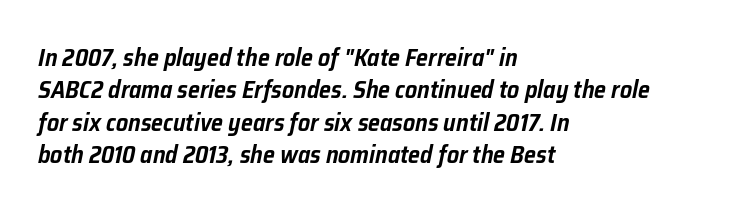
Q: Is the text italic (slanted)? A: Yes, it leans right by about 12 degrees.
Q: Is the text underlined? A: No.
Q: How is the paragraph aligned? A: Left-aligned.
Q: Is the spacing between letters normal or unusually wide? A: Normal.
Q: Is the spacing between lines tight, normal or loose? A: Normal.
